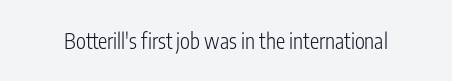
Q: Is the text bold? A: No.
Q: Is the text italic (slanted)? A: No, it is upright.
Q: Is the text underlined? A: No.
Q: Is the spacing between letters normal or unusually wide? A: Normal.
